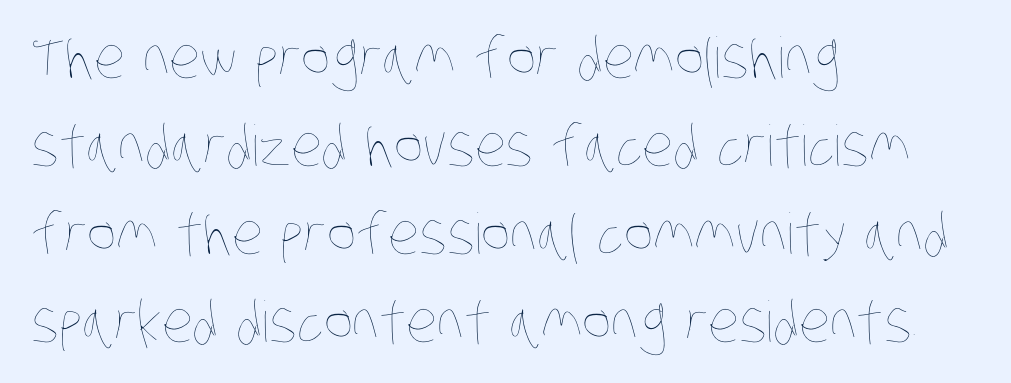
{"bold": "no", "weight": "thin", "width": "condensed", "stroke_contrast": "low", "x_height": "large", "monospaced": "no", "underline": "no", "align": "left", "line_spacing": "normal", "line_spacing_ratio": 1.57, "letter_spacing": "normal", "letter_spacing_em": 0.0, "glyph_px": 56}
